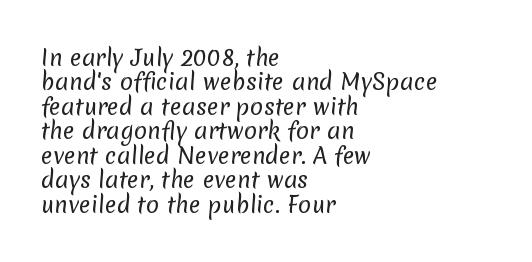
{"bold": "no", "underline": "no", "align": "left", "line_spacing": "tight", "line_spacing_ratio": 1.11, "letter_spacing": "normal", "letter_spacing_em": 0.0, "glyph_px": 22}
